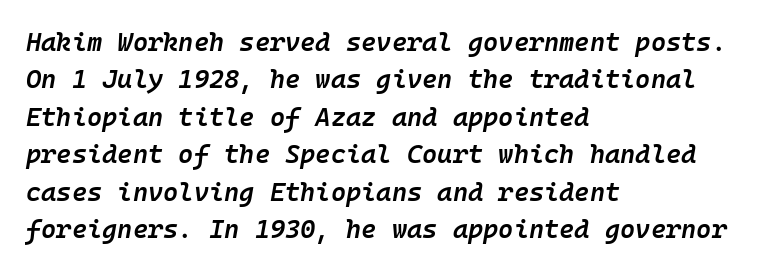
The image shows 26 px text type, italic (leaning right); set left-aligned, normal line spacing (1.44x), normal letter spacing, not underlined.
